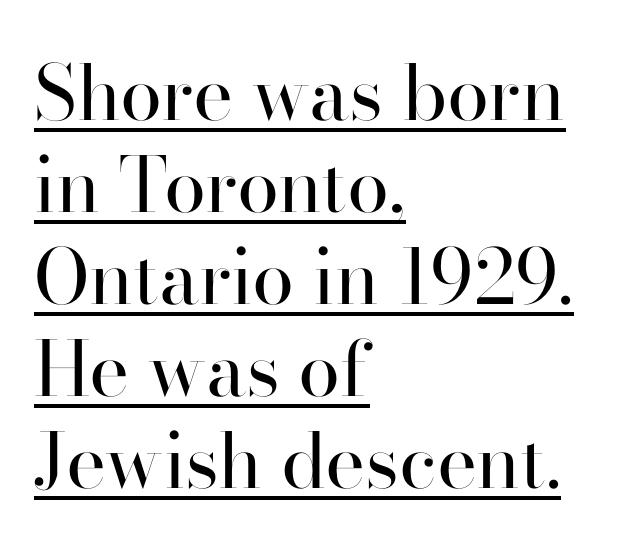
The paragraph shown leans on its left margin. Proportional: the letters do not fall into vertical columns. Italic? Not at all — the glyphs are vertical. Underlining? Definitely there. Old-style or modern, the face here clearly has serifs. Nobody touched the tracking dial on this one.
